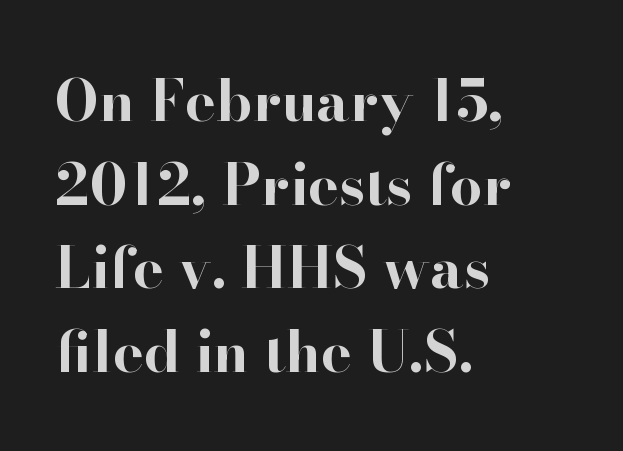
The letterforms sit shoulder to shoulder at normal distance. Unlike italic type, these characters show no tilt at all. Looks like regular typesetting: each glyph gets only the width it needs. Lines of text with bare space underneath. All the whitespace from short lines collects on the right.
